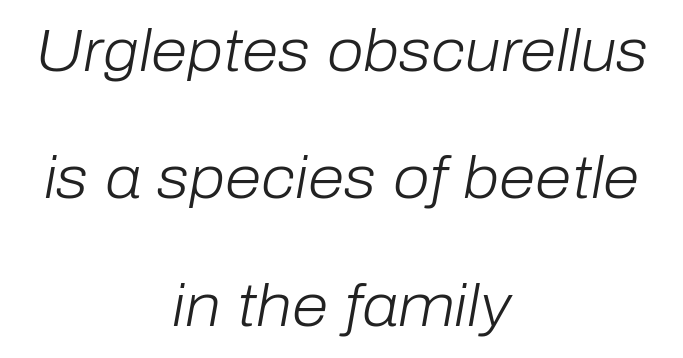
One-word summary of the alignment: center. A bare baseline throughout the passage. The face used here has a pronounced slope to its letters. The designer dialed line spacing up above the default. The typeface has the unassuming heft of standard copy or less.
